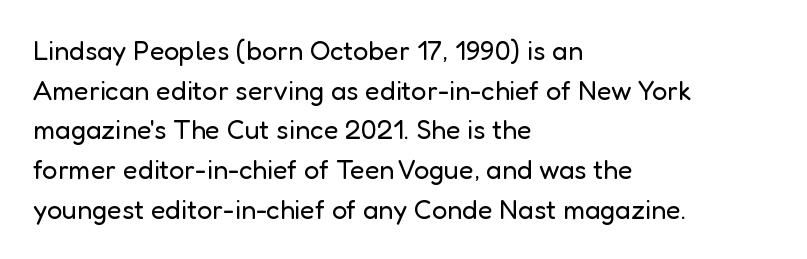
The image shows 27 px text type, upright; set left-aligned, normal line spacing (1.47x), normal letter spacing, not underlined.
